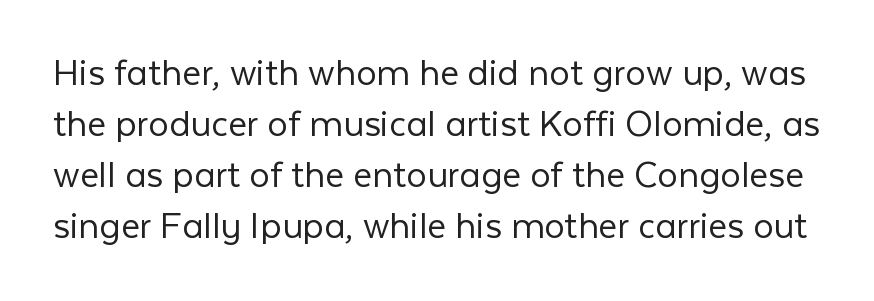
The image shows 41 px light sans-serif type, upright; set line spacing 1.24x, normal letter spacing, not underlined; low stroke contrast and a medium x-height.
